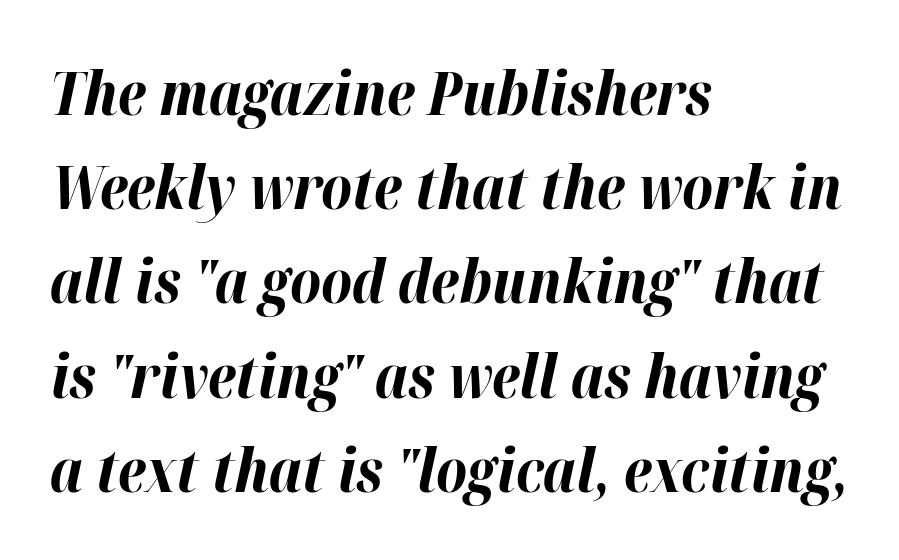
{"italic": "yes", "lean": "right", "slant_degrees": 12, "bold": "yes", "weight": "bold", "width": "normal", "stroke_contrast": "high", "x_height": "medium", "monospaced": "no", "underline": "no", "align": "left", "line_spacing": "normal", "line_spacing_ratio": 1.57, "letter_spacing": "normal", "letter_spacing_em": 0.0, "glyph_px": 60}
